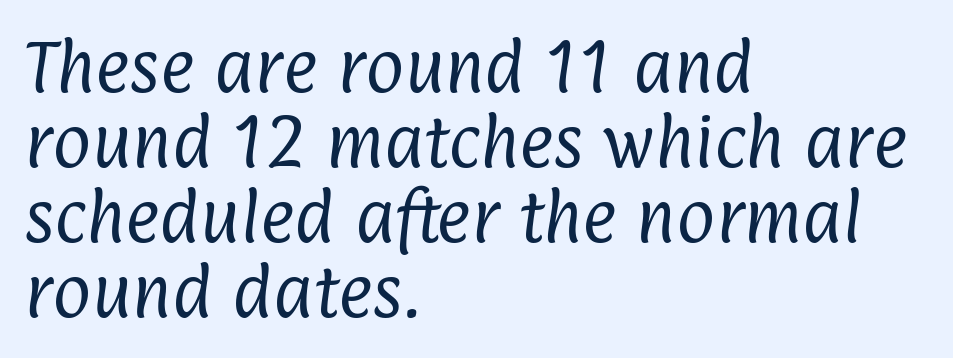
{"serif": "no", "bold": "no", "weight": "regular", "width": "condensed", "stroke_contrast": "low", "x_height": "medium", "monospaced": "no", "underline": "no", "align": "left", "line_spacing": "normal", "line_spacing_ratio": 1.27, "letter_spacing": "normal", "letter_spacing_em": 0.0, "glyph_px": 59}
